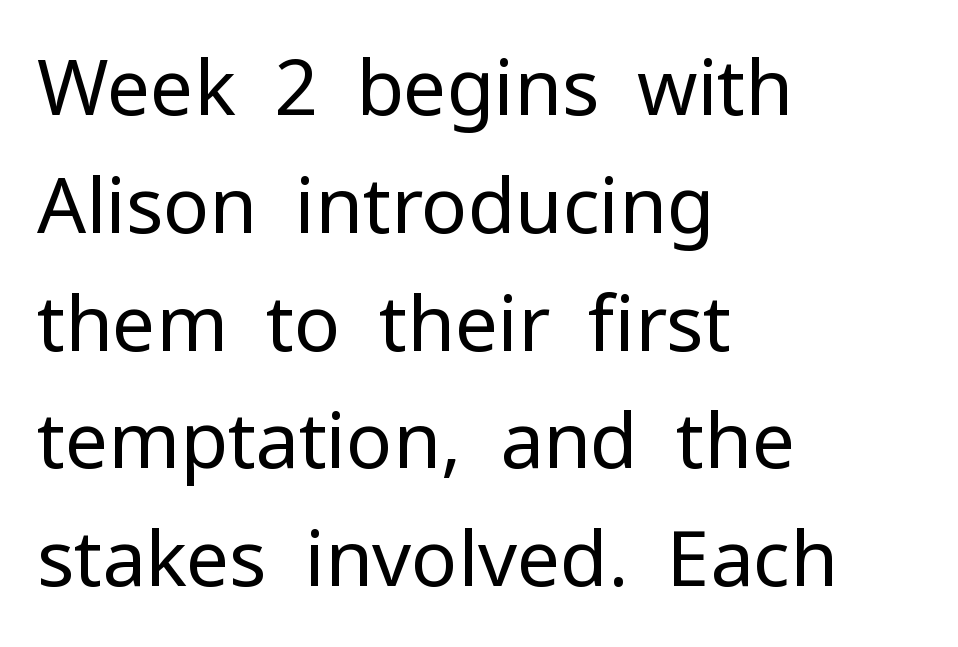
To sum up the face: it is a sans, with no serifs. Unmarked baselines from the first word to the last. The gaps between neighbouring characters are ordinary and unremarkable. On a weight scale, this lands at 450 or below. The rows are spaced the way most documents space them.
